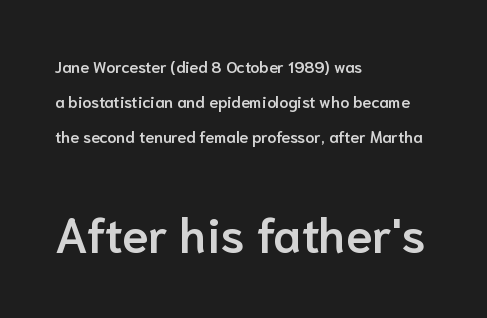
Q: Is the text bold? A: Semi-bold.
Q: Is the text italic (slanted)? A: No, it is upright.
Q: Is the typeface a serif or a sans-serif typeface? A: Sans-serif.
Q: Is the text underlined? A: No.
Q: How is the paragraph aligned? A: Left-aligned.
Q: Is the spacing between letters normal or unusually wide? A: Normal.
Q: Is the spacing between lines tight, normal or loose? A: Loose.
Q: Which block of text is set in a larger size, the first (top) or the second (bottom)? A: The second (bottom) one.
Q: Width (condensed, normal, or wide)? A: Normal.
Q: Stroke contrast? A: Low.
Q: x-height? A: Medium.
Q: Monospaced? A: No.
